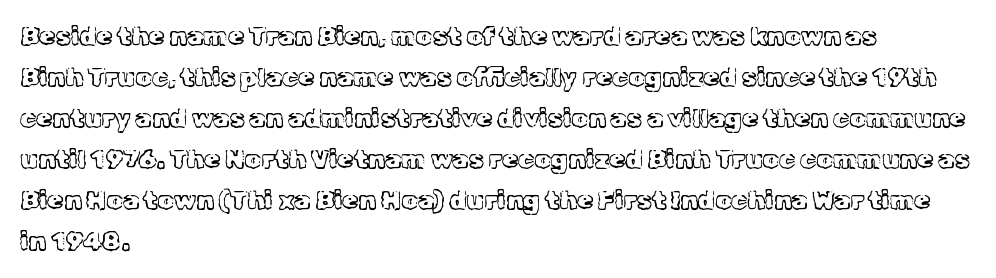
The words here are not underlined. Unbolded letterforms with no extra heft. Quick note: interline space is typical. These lines stack with their left ends in a neat column. Ordinary non-slanted type is in use. Here the glyphs are tracked normally, forming tight word shapes.
